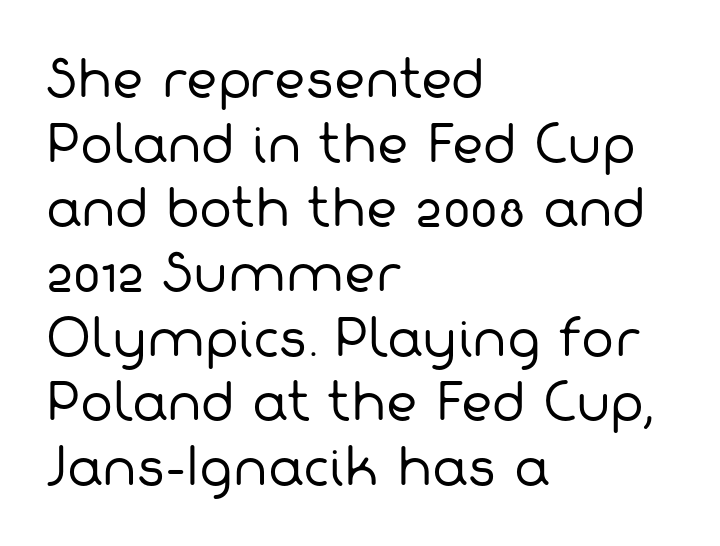
Beneath every word, the page is bare. This block has exactly the height ordinary leading produces. Bold? No — there's no thickening of the strokes. Each letter keeps its own natural width here, so spacing adapts to shape. Does the type have serifs? No, each stem ends abruptly. One-word summary of the alignment: left.
